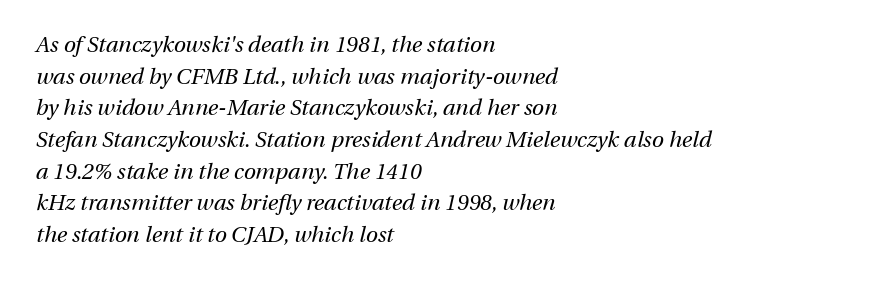
The image shows 22 px text type, italic (leaning right); set left-aligned, normal line spacing (1.44x), normal letter spacing, not underlined.
